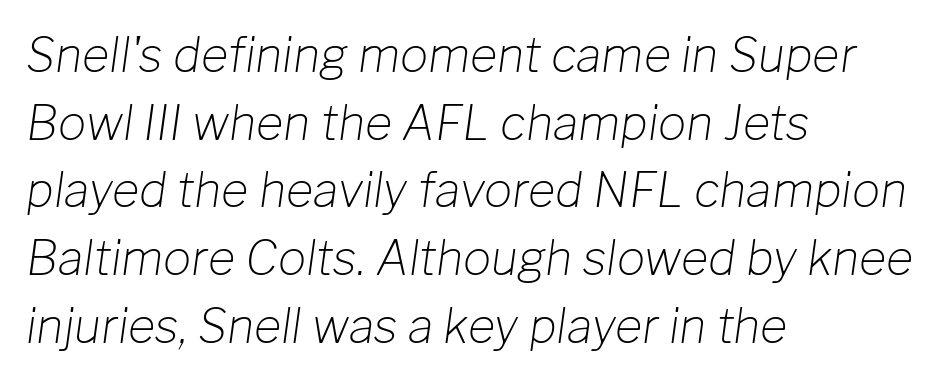
Weight: in the light-to-regular range. Has an underline been added? It has not. Note the varied advance widths — an 'i' is clearly narrower than an 'm'. Compared with ordinary roman type, these characters are visibly tilted. Interline gaps are of average width in this sample.
